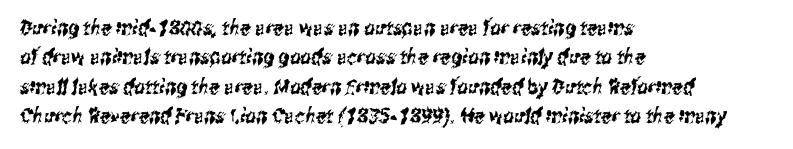
{"underline": "no", "align": "left", "line_spacing": "normal", "line_spacing_ratio": 1.4, "letter_spacing": "normal", "letter_spacing_em": 0.0, "glyph_px": 21}
